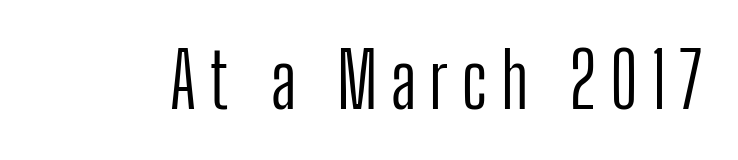
{"serif": "no", "italic": "no", "bold": "no", "weight": "light", "width": "condensed", "stroke_contrast": "low", "x_height": "medium", "monospaced": "no", "underline": "no", "glyph_px": 75}
